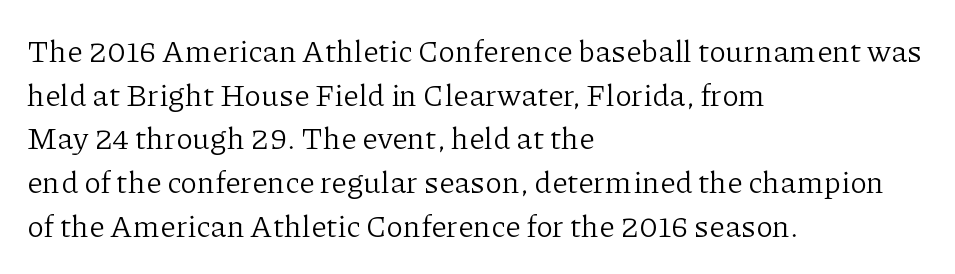
The image shows 31 px light serif type, upright; set left-aligned, normal line spacing (1.41x), normal letter spacing, not underlined; low stroke contrast and a medium x-height.
